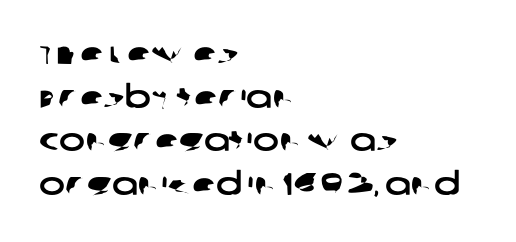
Q: Is the typeface a serif or a sans-serif typeface? A: Sans-serif.
Q: Is the text underlined? A: No.
Q: How is the paragraph aligned? A: Left-aligned.
Q: Is the spacing between letters normal or unusually wide? A: Normal.
Q: Is the spacing between lines tight, normal or loose? A: Normal.
Q: Width (condensed, normal, or wide)? A: Wide.
Q: Stroke contrast? A: Low.
Q: x-height? A: Large.
Q: Monospaced? A: No.
